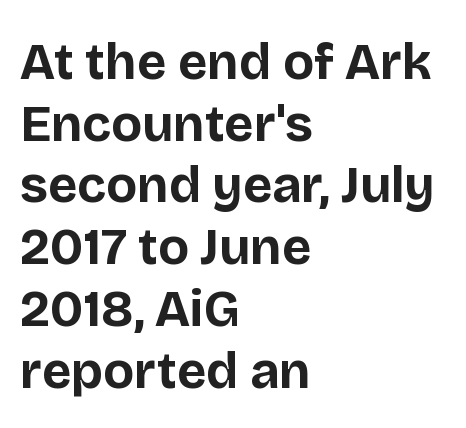
Does the type have serifs? No, each stem ends abruptly. Designer's note — italics off, roman on. Looks like regular typesetting: each glyph gets only the width it needs. Is the block centered? No — it sits flush against the left margin.
